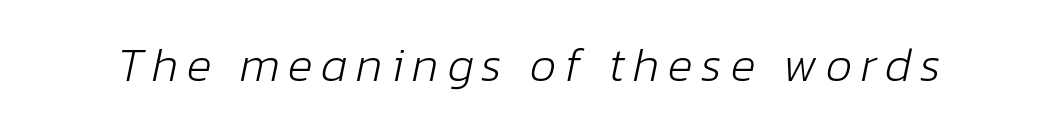
{"italic": "yes", "lean": "right", "slant_degrees": 12, "bold": "no", "weight": "light", "width": "normal", "stroke_contrast": "low", "x_height": "medium", "monospaced": "no", "underline": "no", "glyph_px": 47}
